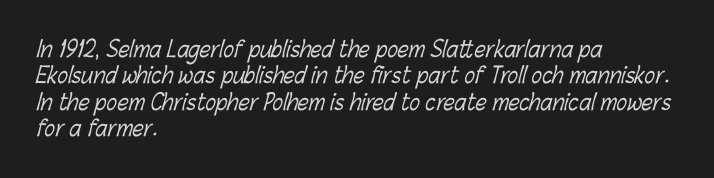
The image shows 22 px text type; set left-aligned, line spacing 1.2x, normal letter spacing, not underlined.
